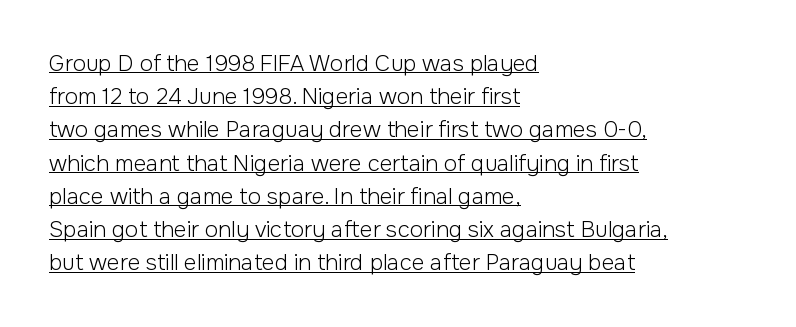
Q: Is the text bold? A: No.
Q: Is the text italic (slanted)? A: No, it is upright.
Q: Is the text underlined? A: Yes.
Q: How is the paragraph aligned? A: Left-aligned.
Q: Is the spacing between letters normal or unusually wide? A: Normal.
Q: Is the spacing between lines tight, normal or loose? A: Normal.
